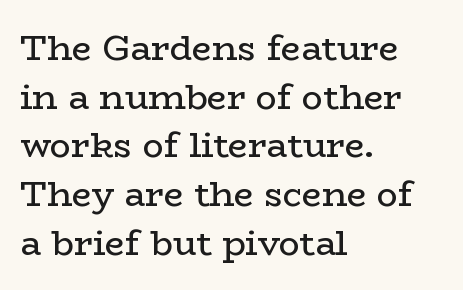
No extra tracking has been applied to these lines. The lettering stays uniformly vertical, giving the passage a roman look. You could not count columns in this text — the font is proportionally spaced. Classification — serif.
